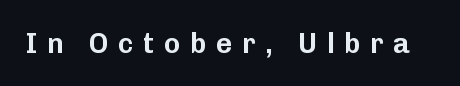
{"serif": "no", "italic": "no", "width": "normal", "stroke_contrast": "low", "x_height": "medium", "monospaced": "no", "underline": "no", "letter_spacing": "wide", "letter_spacing_em": 0.34, "glyph_px": 28}
